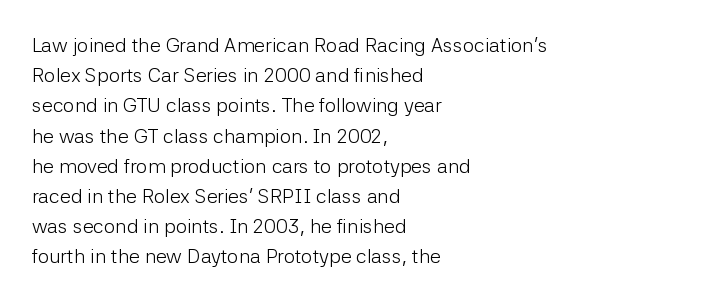
{"italic": "no", "bold": "no", "underline": "no", "align": "left", "line_spacing": "normal", "line_spacing_ratio": 1.51, "letter_spacing": "normal", "letter_spacing_em": 0.0, "glyph_px": 20}
